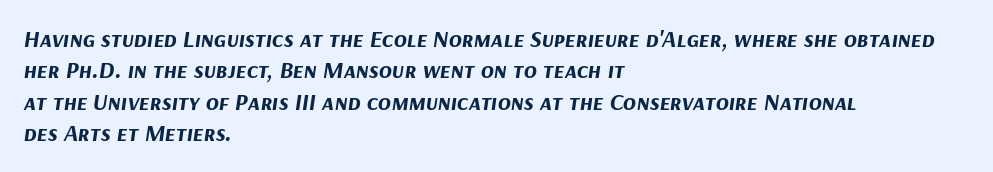
The image shows 24 px bold type, italic (leaning right); set left-aligned, normal line spacing (1.31x), normal letter spacing, not underlined.
